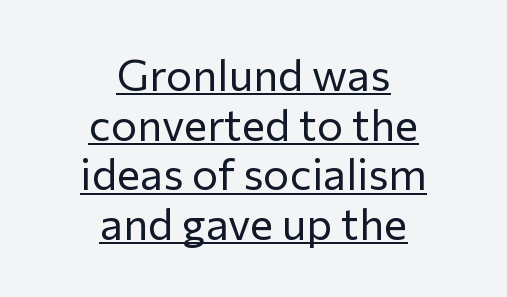
The image shows 44 px regular-weight sans-serif type, upright; set centered, tight line spacing (1.13x), normal letter spacing, underlined; low stroke contrast and a medium x-height.
